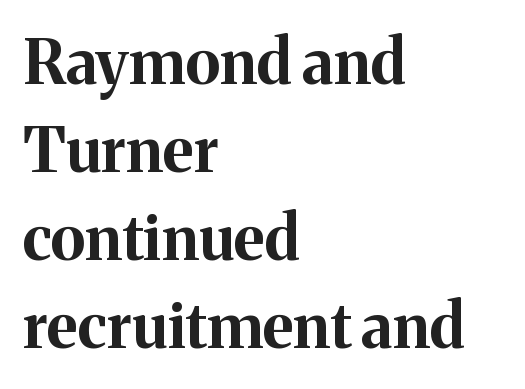
The image shows 62 px bold serif type, upright; set left-aligned, normal line spacing (1.42x), normal letter spacing, not underlined; medium stroke contrast and a medium x-height.
